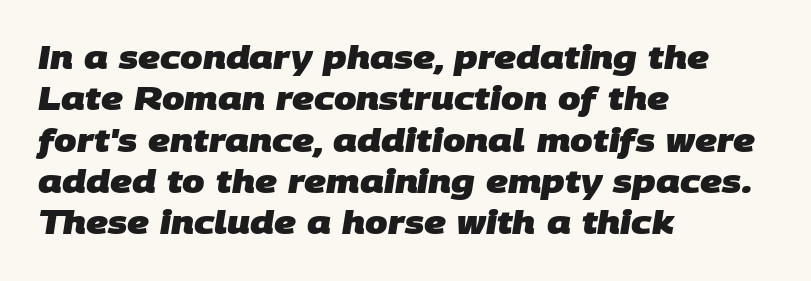
The image shows 32 px heavy sans-serif type; set left-aligned, normal line spacing (1.29x), normal letter spacing, not underlined; low stroke contrast and a large x-height.
